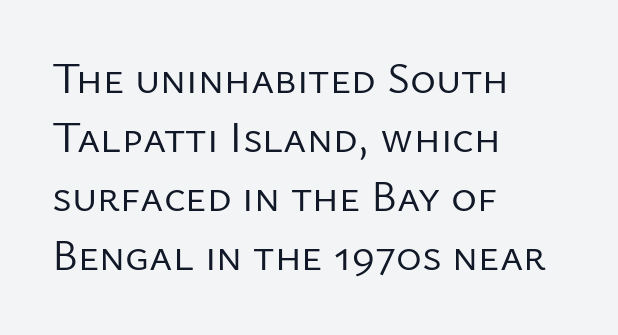
Q: Is the text bold? A: No.
Q: Is the text italic (slanted)? A: No, it is upright.
Q: Is the typeface a serif or a sans-serif typeface? A: Sans-serif.
Q: Is the text underlined? A: No.
Q: How is the paragraph aligned? A: Left-aligned.
Q: Is the spacing between letters normal or unusually wide? A: Normal.
Q: Is the spacing between lines tight, normal or loose? A: Normal.
Q: Width (condensed, normal, or wide)? A: Normal.
Q: Stroke contrast? A: Low.
Q: x-height? A: Medium.
Q: Monospaced? A: No.
